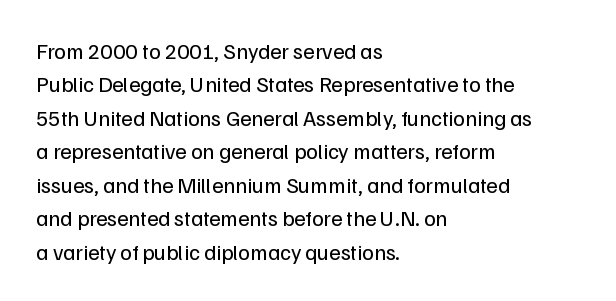
Q: Is the text bold? A: No.
Q: Is the text italic (slanted)? A: No, it is upright.
Q: Is the text underlined? A: No.
Q: How is the paragraph aligned? A: Left-aligned.
Q: Is the spacing between letters normal or unusually wide? A: Normal.
Q: Is the spacing between lines tight, normal or loose? A: Normal.
